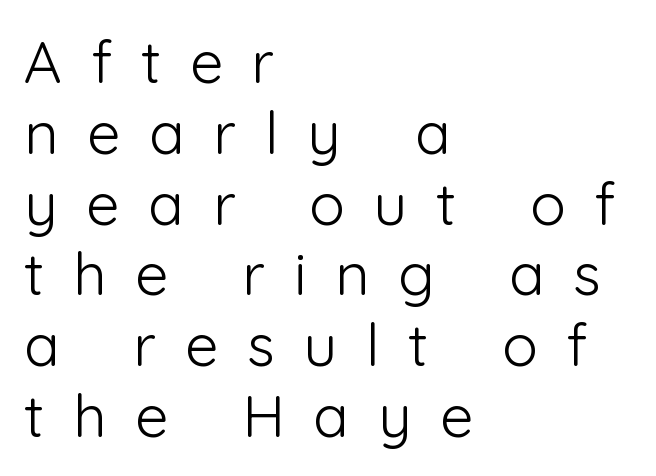
Q: Is the text bold? A: No.
Q: Is the text italic (slanted)? A: No, it is upright.
Q: Is the typeface a serif or a sans-serif typeface? A: Sans-serif.
Q: Is the text underlined? A: No.
Q: How is the paragraph aligned? A: Left-aligned.
Q: Is the spacing between letters normal or unusually wide? A: Unusually wide.
Q: Width (condensed, normal, or wide)? A: Normal.
Q: Stroke contrast? A: Low.
Q: x-height? A: Medium.
Q: Monospaced? A: No.
